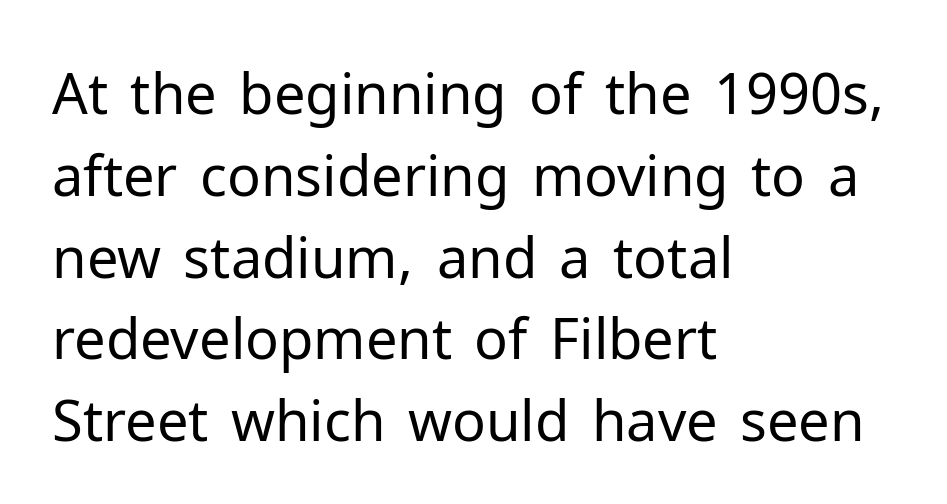
{"serif": "no", "italic": "no", "bold": "no", "weight": "regular", "width": "normal", "stroke_contrast": "low", "x_height": "medium", "monospaced": "no", "underline": "no", "align": "left", "line_spacing": "normal", "line_spacing_ratio": 1.46, "letter_spacing": "normal", "letter_spacing_em": 0.0, "glyph_px": 56}
